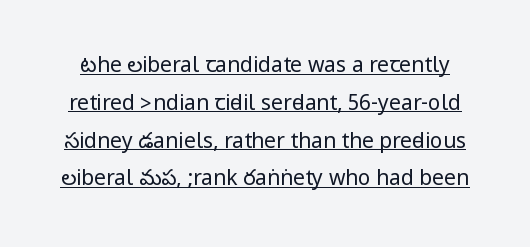
{"italic": "no", "bold": "no", "underline": "yes", "line_spacing_ratio": 1.8, "letter_spacing": "normal", "letter_spacing_em": 0.0, "glyph_px": 21}
